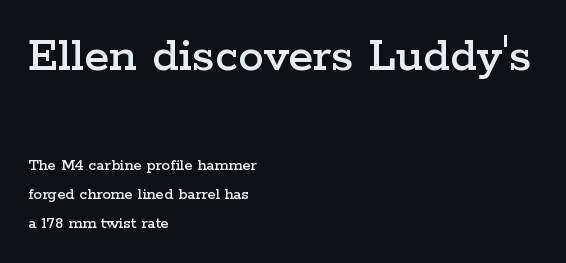
The image shows 51 px wide serif type, upright; set left-aligned, line spacing 1.71x, normal letter spacing, not underlined; the first (top) block is 3.0x larger; low stroke contrast and a medium x-height.
